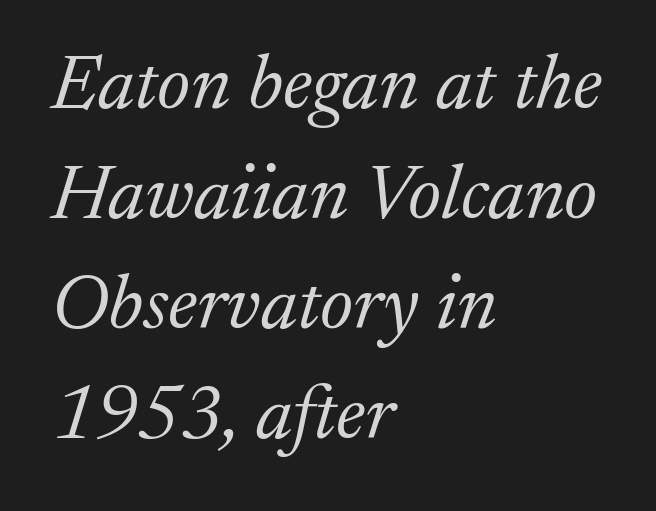
These lines are rendered in a variable-pitch font. All the whitespace from short lines collects on the right. I'd call this a serif setting — the letters wear small feet. The strip under each line holds only bare page. Slant detected: the letters are inclined. Spacing between characters is what you'd get straight out of the box.
